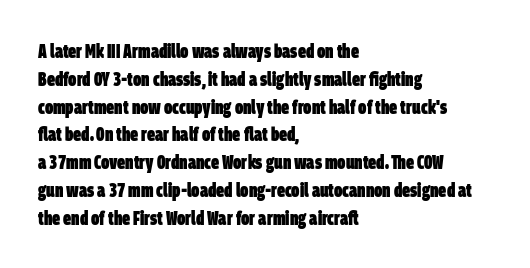
The image shows 20 px bold type; set left-aligned, normal line spacing (1.39x), normal letter spacing, not underlined.
